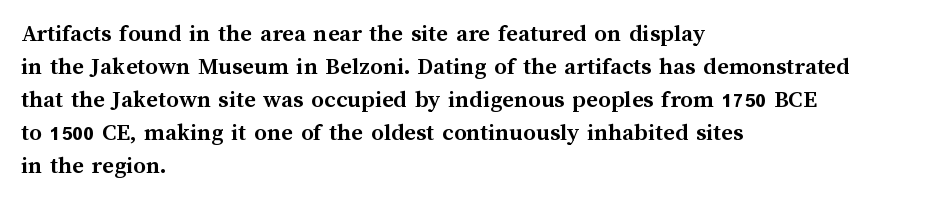
A full-strength bold gives these letters their thick strokes. The gaps between neighbouring characters are ordinary and unremarkable. The lines sit at an ordinary, default distance from one another. Descender tails drop into unmarked territory.
